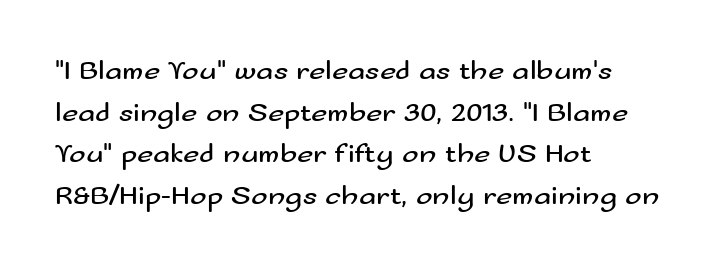
These lines are set flush left with a ragged right edge. Each letter keeps its own natural width here, so spacing adapts to shape. Typographically, this falls in the sans-serif category. Spacing between characters is what you'd get straight out of the box. Beneath every word, the page is bare. Unlike italic type, these characters show no tilt at all.
